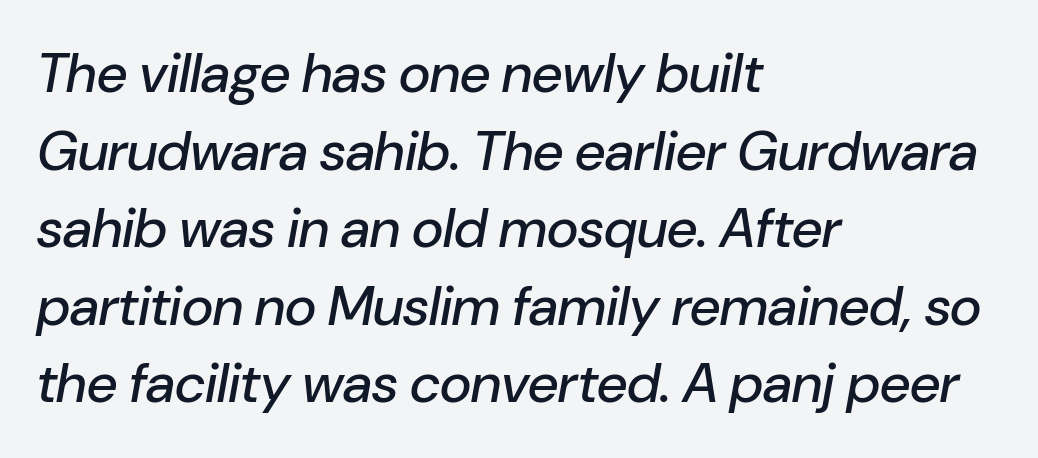
Q: Is the text italic (slanted)? A: Yes, it leans right by about 10 degrees.
Q: Is the text underlined? A: No.
Q: How is the paragraph aligned? A: Left-aligned.
Q: Is the spacing between letters normal or unusually wide? A: Normal.
Q: Is the spacing between lines tight, normal or loose? A: Normal.
Q: Width (condensed, normal, or wide)? A: Normal.
Q: Stroke contrast? A: Low.
Q: x-height? A: Medium.
Q: Monospaced? A: No.
